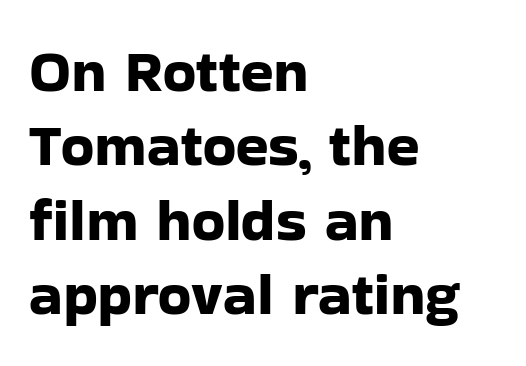
The image shows 60 px sans-serif type, upright; set left-aligned, line spacing 1.24x, normal letter spacing, not underlined; low stroke contrast and a medium x-height.
